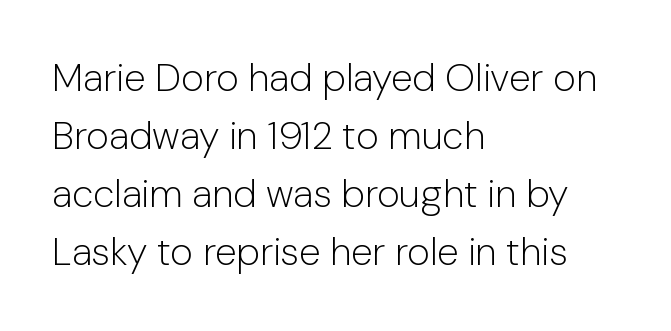
The image shows 39 px light sans-serif type, upright; set left-aligned, normal line spacing (1.49x), normal letter spacing, not underlined; low stroke contrast and a medium x-height.
